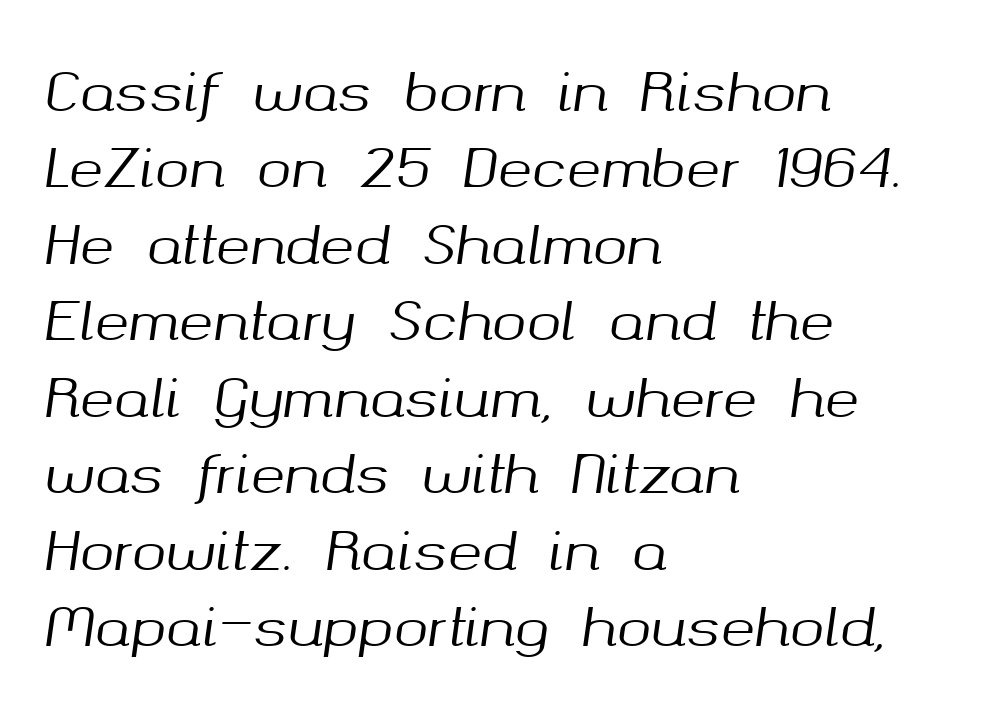
The image shows 52 px text type, italic (leaning right); set left-aligned, normal line spacing (1.47x), normal letter spacing, not underlined; medium stroke contrast and a medium x-height.
